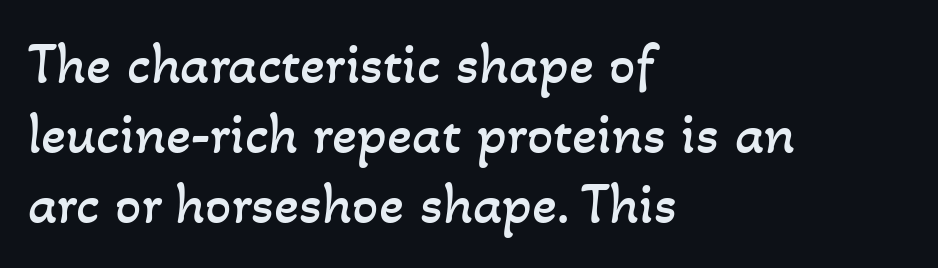
Q: Is the text bold? A: No.
Q: Is the text underlined? A: No.
Q: How is the paragraph aligned? A: Left-aligned.
Q: Is the spacing between letters normal or unusually wide? A: Normal.
Q: Width (condensed, normal, or wide)? A: Normal.
Q: Stroke contrast? A: Low.
Q: x-height? A: Small.
Q: Monospaced? A: No.
